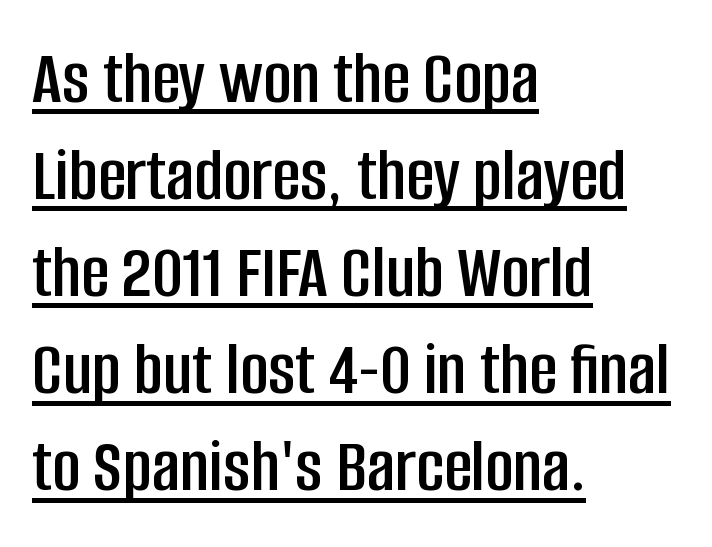
{"serif": "no", "italic": "no", "width": "condensed", "stroke_contrast": "low", "x_height": "large", "monospaced": "no", "underline": "yes", "align": "left", "line_spacing": "normal", "line_spacing_ratio": 1.26, "letter_spacing": "normal", "letter_spacing_em": 0.0, "glyph_px": 77}
